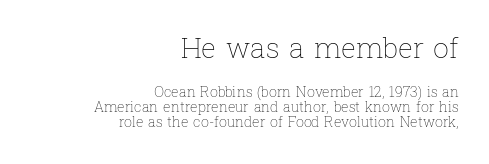
The image shows 28 px thin type, upright; set right-aligned, tight line spacing (1.08x), normal letter spacing, not underlined; the first (top) block is 2.0x larger; low stroke contrast and a medium x-height.
